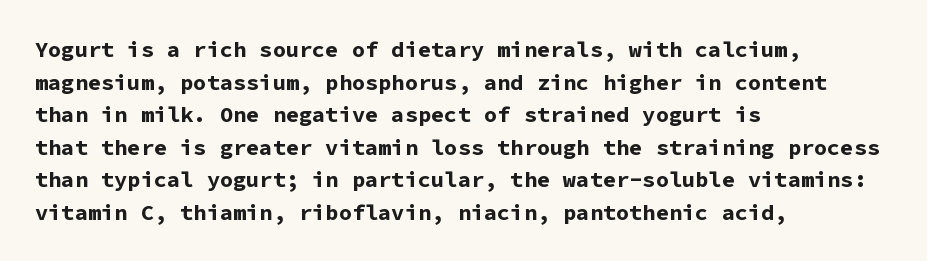
The letters stand straight up with perfectly vertical stems. Vertical spacing — default. Beneath every word, the page is bare. Typeset ragged right — the left edge is the straight one.
